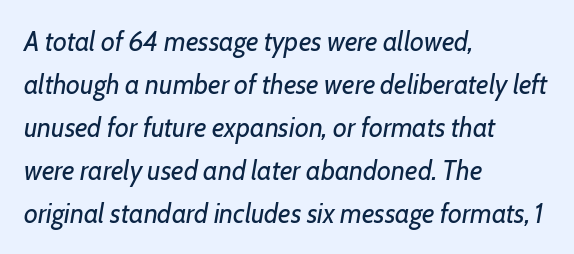
{"italic": "yes", "lean": "right", "slant_degrees": 7, "bold": "no", "underline": "no", "align": "left", "line_spacing": "normal", "line_spacing_ratio": 1.59, "letter_spacing": "normal", "letter_spacing_em": 0.0, "glyph_px": 27}
